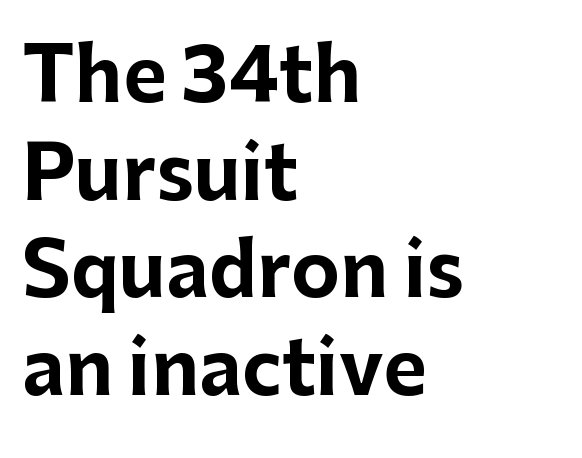
Q: Is the text bold? A: Yes.
Q: Is the text italic (slanted)? A: No, it is upright.
Q: Is the typeface a serif or a sans-serif typeface? A: Sans-serif.
Q: Is the text underlined? A: No.
Q: How is the paragraph aligned? A: Left-aligned.
Q: Is the spacing between letters normal or unusually wide? A: Normal.
Q: Is the spacing between lines tight, normal or loose? A: Normal.
Q: Width (condensed, normal, or wide)? A: Normal.
Q: Stroke contrast? A: Low.
Q: x-height? A: Medium.
Q: Monospaced? A: No.
